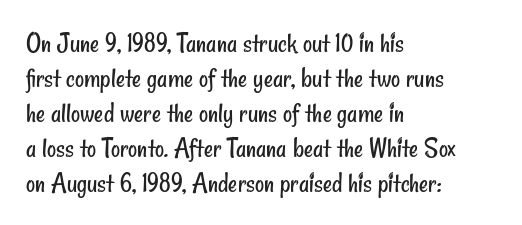
No extra ink here — the face is not bold. Rule under the text: the space is simply empty. Standard letterfit; no display-style spreading of the glyphs. Horizontal alignment here is leftward, the default for most running prose. The characters display no serif detailing; their extremities are plain. The line-height multiplier appears to be the usual default.
